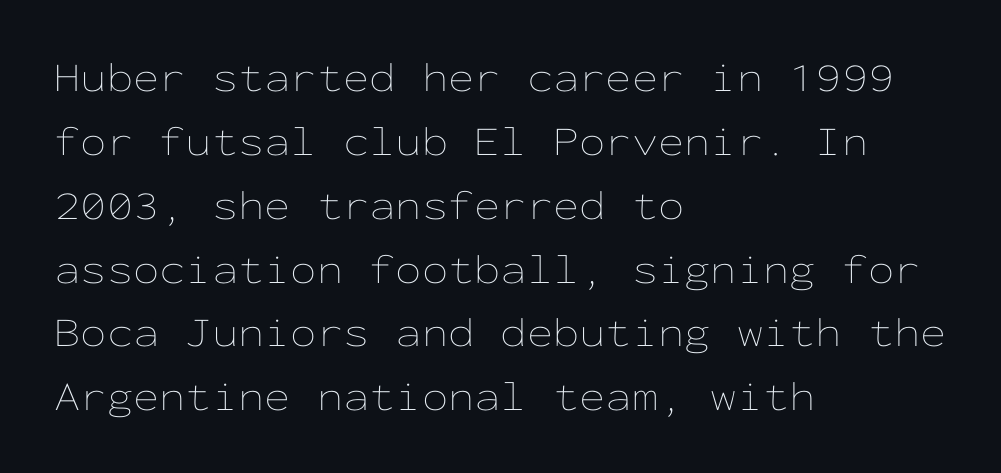
{"italic": "no", "bold": "no", "weight": "thin", "width": "wide", "stroke_contrast": "low", "x_height": "medium", "monospaced": "yes", "underline": "no", "align": "left", "line_spacing": "normal", "line_spacing_ratio": 1.52, "letter_spacing": "normal", "letter_spacing_em": 0.0, "glyph_px": 42}
